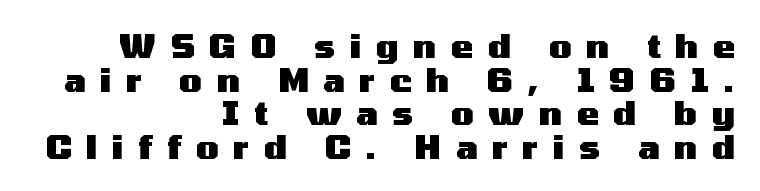
The image shows 33 px heavy, wide sans-serif type, upright; set right-aligned, tight line spacing (1.02x), unusually wide letter spacing (+0.44 em), not underlined; medium stroke contrast and a medium x-height.
